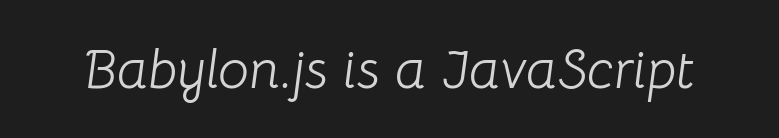
The gaps between neighbouring characters are ordinary and unremarkable. The font sits on the lighter half of the weight spectrum, regular included. Check under the words: just untouched page. Do the characters align in a grid? No, the font is proportional. Emphasis-style slanted type is in use.
